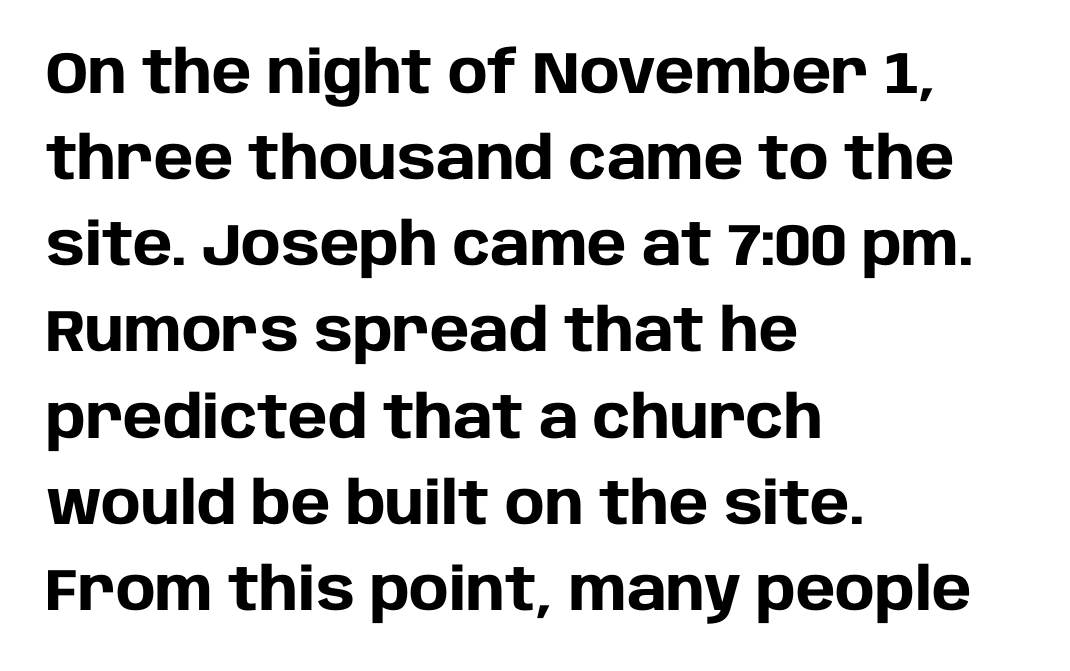
The image shows 59 px heavy sans-serif type, upright; set left-aligned, normal line spacing (1.46x), normal letter spacing, not underlined; low stroke contrast and a large x-height.
